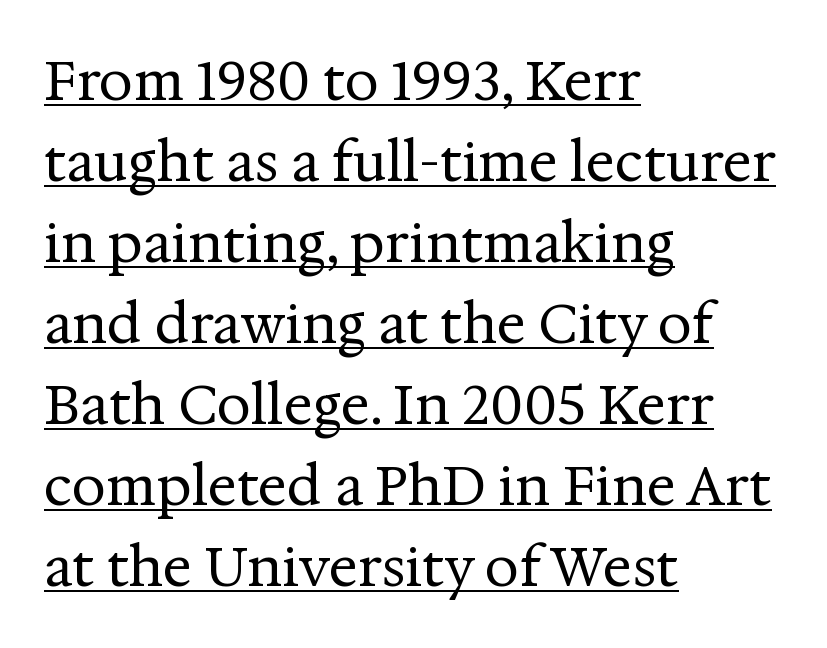
The image shows 54 px regular-weight serif type, upright; set left-aligned, normal line spacing (1.5x), normal letter spacing, underlined; medium stroke contrast and a medium x-height.
